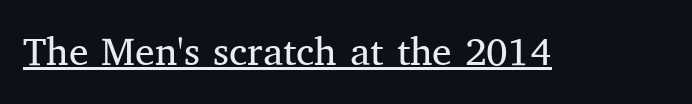
The image shows 39 px regular-weight serif type, upright; set normal letter spacing, underlined; medium stroke contrast and a medium x-height.
